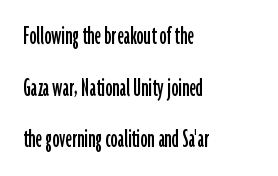
Q: Is the text italic (slanted)? A: No, it is upright.
Q: Is the typeface a serif or a sans-serif typeface? A: Sans-serif.
Q: Is the text underlined? A: No.
Q: How is the paragraph aligned? A: Left-aligned.
Q: Is the spacing between letters normal or unusually wide? A: Normal.
Q: Width (condensed, normal, or wide)? A: Condensed.
Q: Stroke contrast? A: Low.
Q: x-height? A: Medium.
Q: Monospaced? A: No.
